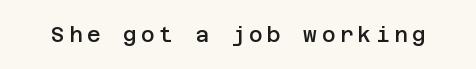
{"italic": "no", "bold": "semi", "underline": "no", "letter_spacing": "wide", "letter_spacing_em": 0.21, "glyph_px": 21}
